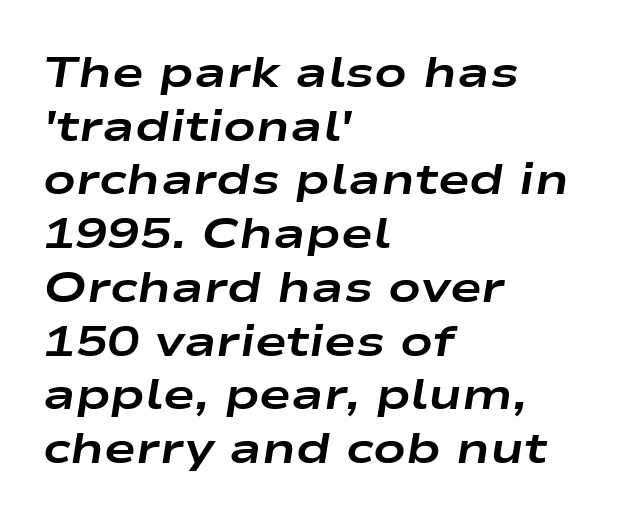
Q: Is the text bold? A: Yes.
Q: Is the text italic (slanted)? A: Yes, it leans right by about 9 degrees.
Q: Is the text underlined? A: No.
Q: How is the paragraph aligned? A: Left-aligned.
Q: Is the spacing between letters normal or unusually wide? A: Normal.
Q: Is the spacing between lines tight, normal or loose? A: Normal.
Q: Width (condensed, normal, or wide)? A: Wide.
Q: Stroke contrast? A: Low.
Q: x-height? A: Medium.
Q: Monospaced? A: No.
